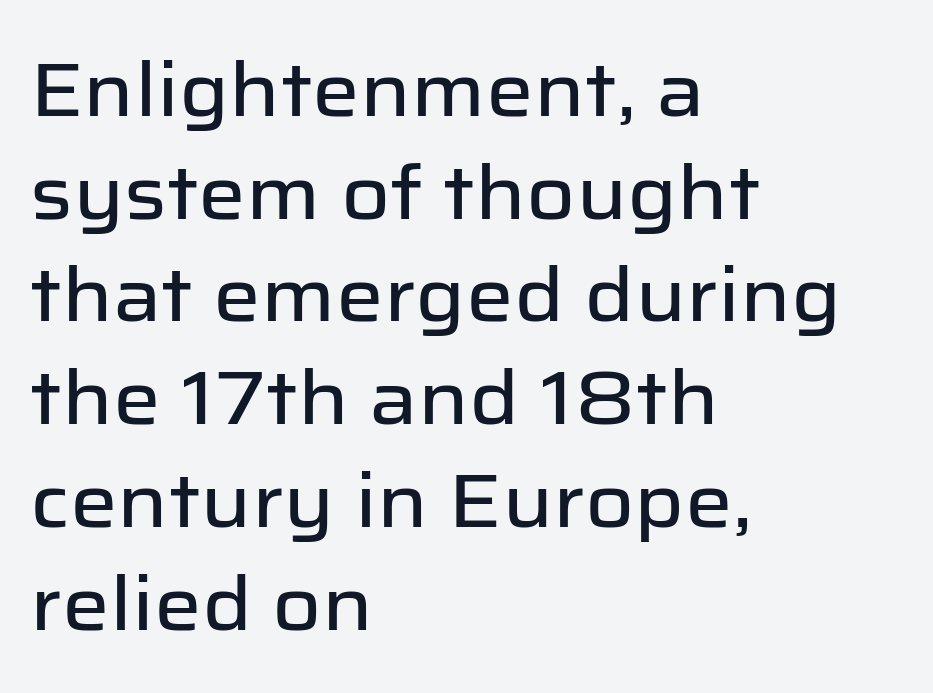
Q: Is the text italic (slanted)? A: No, it is upright.
Q: Is the typeface a serif or a sans-serif typeface? A: Sans-serif.
Q: Is the text underlined? A: No.
Q: How is the paragraph aligned? A: Left-aligned.
Q: Is the spacing between letters normal or unusually wide? A: Normal.
Q: Is the spacing between lines tight, normal or loose? A: Normal.
Q: Width (condensed, normal, or wide)? A: Normal.
Q: Stroke contrast? A: Low.
Q: x-height? A: Medium.
Q: Monospaced? A: No.
